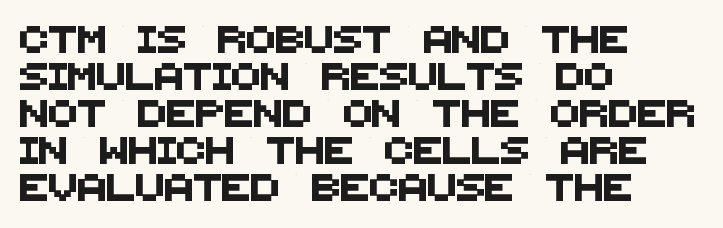
The lines are quadded left. The passage shown stacks its lines at a standard gap. Type without underlining. The passage shown has conventional tracking throughout.
